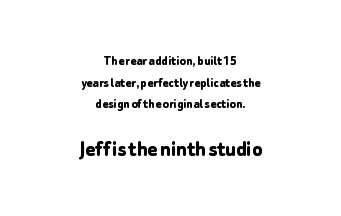
How heavy is the stroke? Heavy — this is a bold. Character size in the trailing block exceeds that of the leading block. A typesetter would mark this as roman, not italic. Underline: absent. Interline gaps are of average width in this sample. Line starts and ends both wander, symmetrically.
